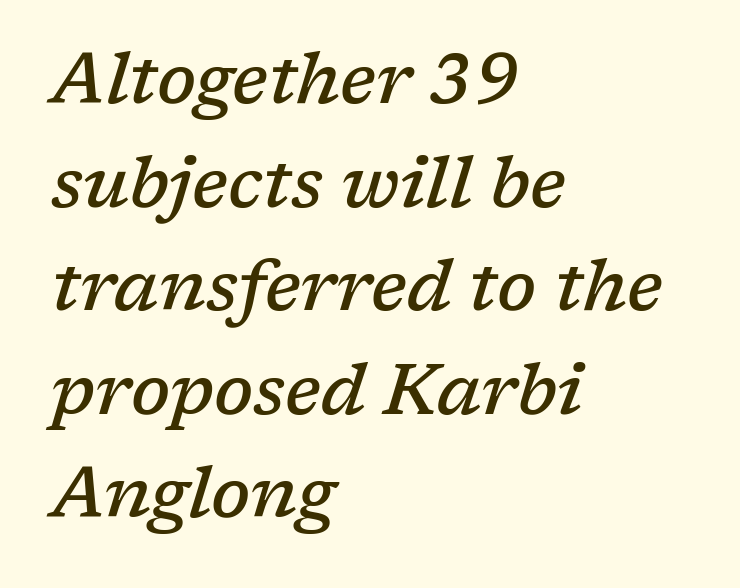
Q: Is the text bold? A: Semi-bold.
Q: Is the text italic (slanted)? A: Yes, it leans right by about 17 degrees.
Q: Is the typeface a serif or a sans-serif typeface? A: Serif.
Q: Is the text underlined? A: No.
Q: How is the paragraph aligned? A: Left-aligned.
Q: Is the spacing between letters normal or unusually wide? A: Normal.
Q: Is the spacing between lines tight, normal or loose? A: Normal.
Q: Width (condensed, normal, or wide)? A: Normal.
Q: Stroke contrast? A: Low.
Q: x-height? A: Medium.
Q: Monospaced? A: No.
